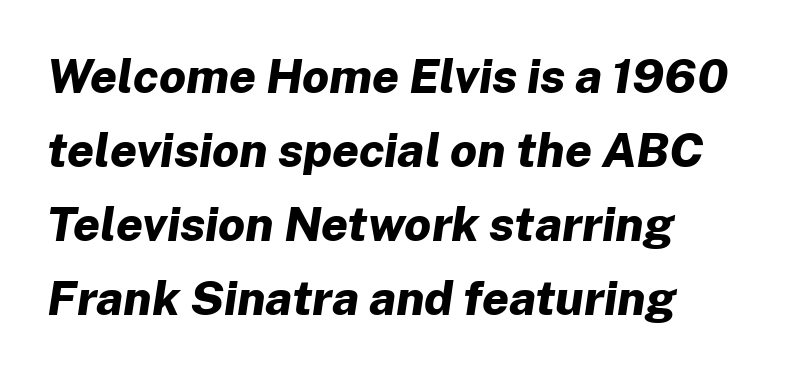
{"italic": "yes", "lean": "right", "slant_degrees": 8, "bold": "yes", "weight": "bold", "width": "normal", "stroke_contrast": "low", "x_height": "medium", "monospaced": "no", "underline": "no", "align": "left", "line_spacing": "normal", "line_spacing_ratio": 1.54, "letter_spacing": "normal", "letter_spacing_em": 0.0, "glyph_px": 48}
